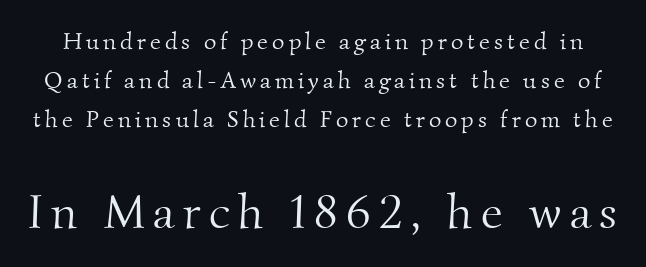
Q: Is the text bold? A: No.
Q: Is the typeface a serif or a sans-serif typeface? A: Serif.
Q: Is the text underlined? A: No.
Q: Is the spacing between lines tight, normal or loose? A: Normal.
Q: Which block of text is set in a larger size, the first (top) or the second (bottom)? A: The second (bottom) one.
Q: Width (condensed, normal, or wide)? A: Normal.
Q: Stroke contrast? A: Medium.
Q: x-height? A: Small.
Q: Monospaced? A: No.
